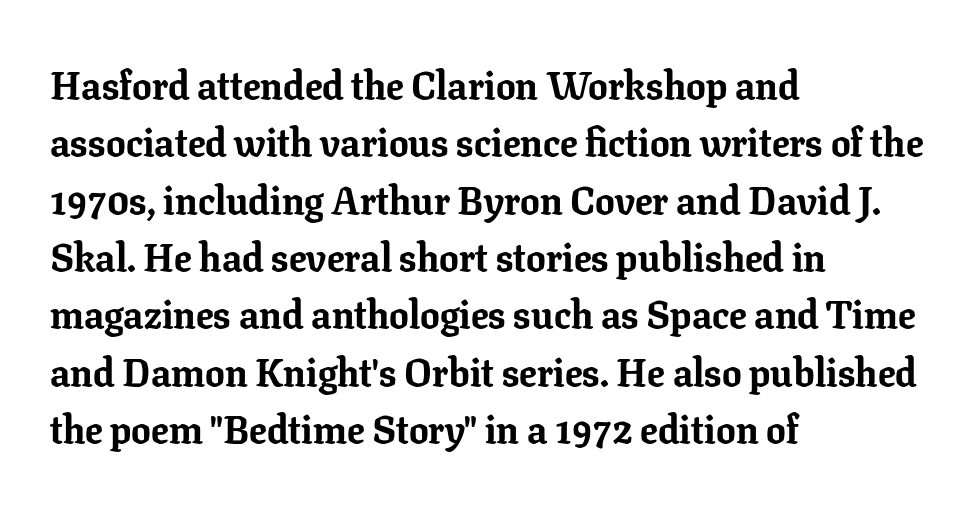
Honestly, the letter spacing is just normal — you wouldn't notice it. Normally led — the rows are evenly, conventionally spaced. The font is running at its bold setting. I'd call this a serif setting — the letters wear small feet. The rendering uses natural spacing where letterforms have individual widths. The lines are quadded left.
